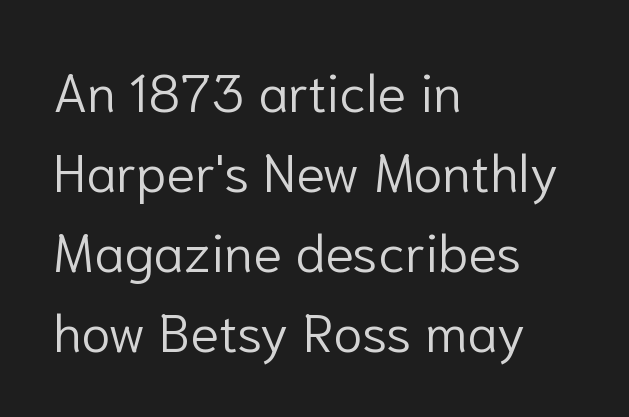
{"serif": "no", "italic": "no", "bold": "no", "weight": "light", "width": "normal", "stroke_contrast": "low", "x_height": "medium", "monospaced": "no", "underline": "no", "align": "left", "line_spacing": "normal", "line_spacing_ratio": 1.51, "letter_spacing": "normal", "letter_spacing_em": 0.0, "glyph_px": 53}
